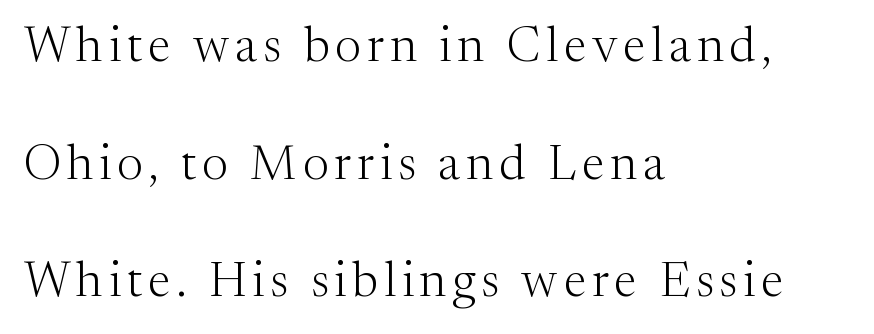
Does the copy run flush right? No — it runs flush left. Spacing verdict: proportional, widths tailored to each character. Students, observe: this is what heavily led, spacious text looks like. The glyphs in this specimen are seriffed. Heft: none added — not bold. The glyphs are unaccompanied by any horizontal stroke below them.
